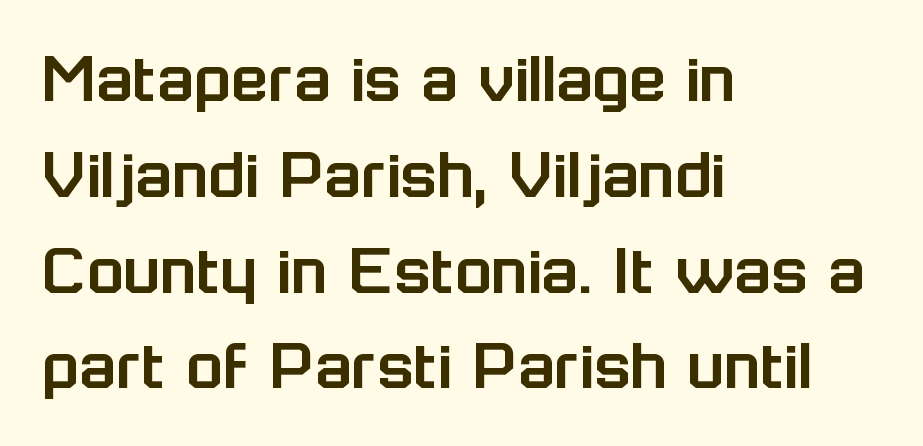
The image shows 76 px sans-serif type, upright; set left-aligned, normal line spacing (1.26x), normal letter spacing, not underlined; low stroke contrast and a medium x-height.
